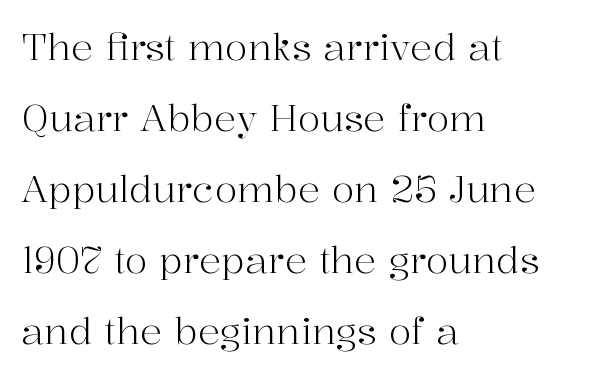
These lines stand farther apart than default settings would place them. The font family rendered here belongs to the serif group. In CSS terms this would be text-align: left. When letters stand straight like this, we call the style roman or upright.
